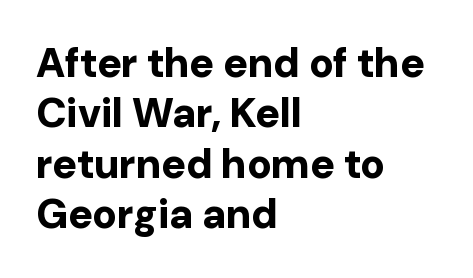
The characters look thick and weighty, a clear bold. The horizontal fit of the characters is conventional and even. Typeset ragged right — the left edge is the straight one. The words here are not underlined.
